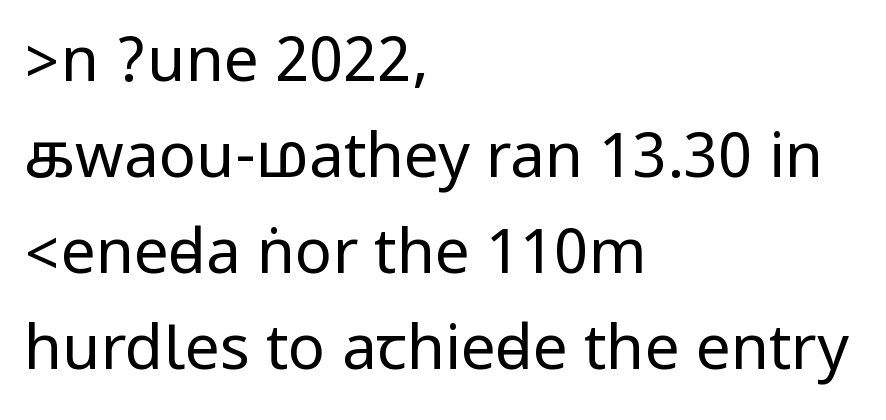
{"serif": "no", "italic": "no", "bold": "no", "weight": "regular", "width": "condensed", "stroke_contrast": "low", "underline": "no", "align": "left", "line_spacing": "normal", "line_spacing_ratio": 1.55, "letter_spacing": "normal", "letter_spacing_em": 0.0, "glyph_px": 62}
